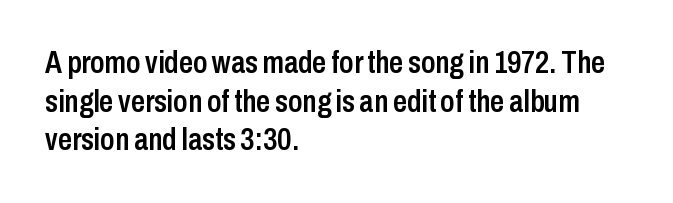
{"serif": "no", "italic": "no", "bold": "semi", "weight": "semibold", "width": "condensed", "stroke_contrast": "low", "x_height": "medium", "monospaced": "no", "underline": "no", "align": "left", "line_spacing": "normal", "line_spacing_ratio": 1.25, "letter_spacing": "normal", "letter_spacing_em": 0.0, "glyph_px": 31}
